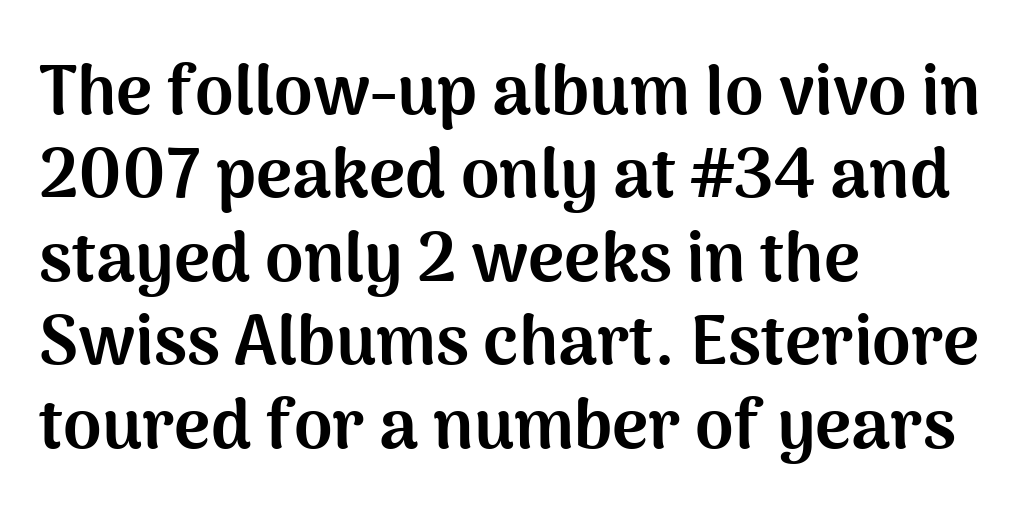
Q: Is the text bold? A: Yes.
Q: Is the text italic (slanted)? A: No, it is upright.
Q: Is the typeface a serif or a sans-serif typeface? A: Sans-serif.
Q: Is the text underlined? A: No.
Q: How is the paragraph aligned? A: Left-aligned.
Q: Is the spacing between letters normal or unusually wide? A: Normal.
Q: Width (condensed, normal, or wide)? A: Normal.
Q: Stroke contrast? A: Medium.
Q: x-height? A: Medium.
Q: Monospaced? A: No.
